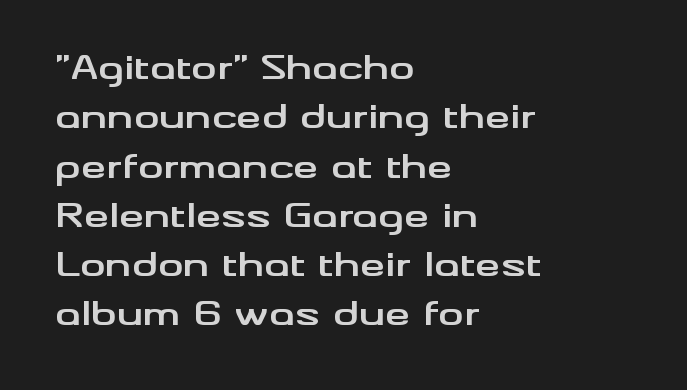
Q: Is the text bold? A: Yes.
Q: Is the text italic (slanted)? A: No, it is upright.
Q: Is the typeface a serif or a sans-serif typeface? A: Sans-serif.
Q: Is the text underlined? A: No.
Q: How is the paragraph aligned? A: Left-aligned.
Q: Is the spacing between letters normal or unusually wide? A: Normal.
Q: Is the spacing between lines tight, normal or loose? A: Normal.
Q: Width (condensed, normal, or wide)? A: Wide.
Q: Stroke contrast? A: Medium.
Q: x-height? A: Small.
Q: Monospaced? A: No.
